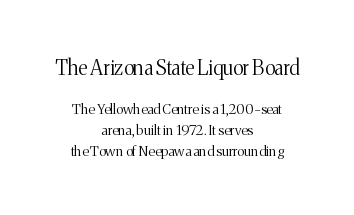
{"italic": "no", "bold": "no", "underline": "no", "align": "center", "line_spacing": "normal", "line_spacing_ratio": 1.47, "letter_spacing": "normal", "letter_spacing_em": 0.0, "larger_block": "first", "size_ratio": 1.43, "glyph_px": 20}
